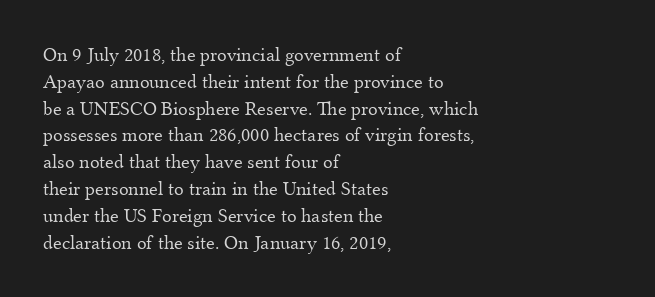
Unlike italic type, these characters show no tilt at all. Honestly, there is no underline to notice here at all. The ragged edge is on the right, which tells us the setting is flush left. Tracking here is standard; glyphs follow each other at the usual distance.
